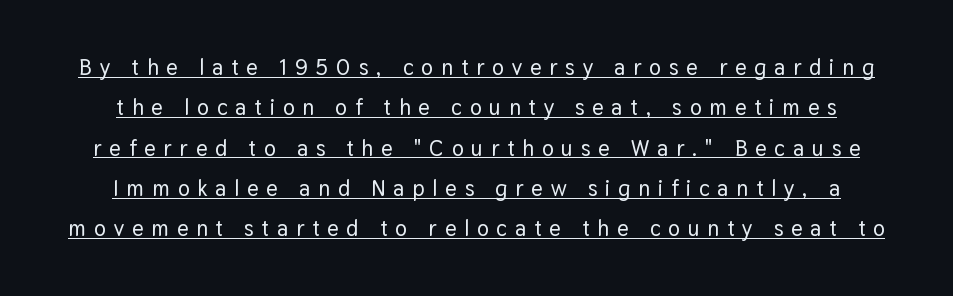
Check the space under the baseline: a stroke is drawn there. The face used here is rendered with a markedly widened letterfit. The font's upright variant was chosen for this text.
